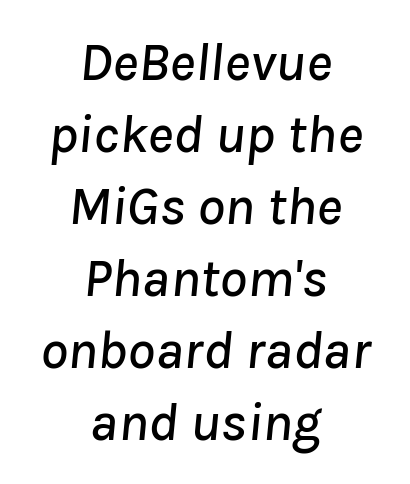
Q: Is the text italic (slanted)? A: Yes, it leans right by about 8 degrees.
Q: Is the text underlined? A: No.
Q: How is the paragraph aligned? A: Centered.
Q: Is the spacing between letters normal or unusually wide? A: Normal.
Q: Is the spacing between lines tight, normal or loose? A: Normal.
Q: Width (condensed, normal, or wide)? A: Normal.
Q: Stroke contrast? A: Low.
Q: x-height? A: Medium.
Q: Monospaced? A: No.
